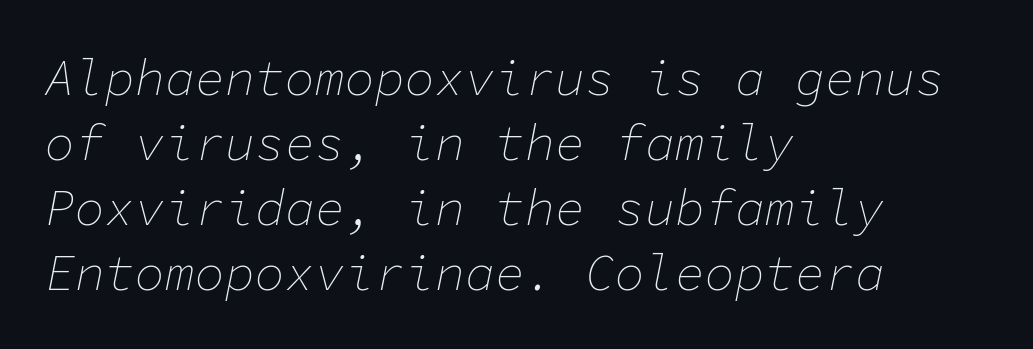
{"italic": "yes", "lean": "right", "slant_degrees": 11, "bold": "no", "weight": "thin", "width": "normal", "stroke_contrast": "low", "x_height": "medium", "monospaced": "yes", "underline": "no", "align": "left", "line_spacing": "normal", "line_spacing_ratio": 1.3, "letter_spacing": "normal", "letter_spacing_em": 0.0, "glyph_px": 50}
